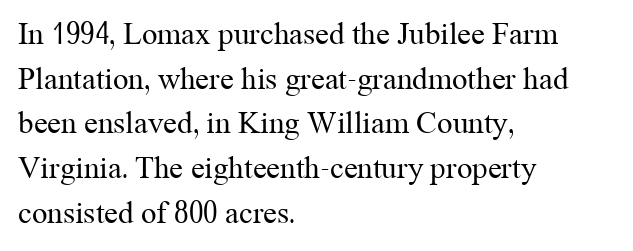
Q: Is the text bold? A: No.
Q: Is the text italic (slanted)? A: No, it is upright.
Q: Is the typeface a serif or a sans-serif typeface? A: Serif.
Q: Is the text underlined? A: No.
Q: How is the paragraph aligned? A: Left-aligned.
Q: Is the spacing between letters normal or unusually wide? A: Normal.
Q: Is the spacing between lines tight, normal or loose? A: Normal.
Q: Width (condensed, normal, or wide)? A: Normal.
Q: Stroke contrast? A: Medium.
Q: x-height? A: Medium.
Q: Monospaced? A: No.
